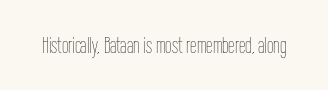
Q: Is the text bold? A: No.
Q: Is the text italic (slanted)? A: No, it is upright.
Q: Is the text underlined? A: No.
Q: Is the spacing between letters normal or unusually wide? A: Normal.
